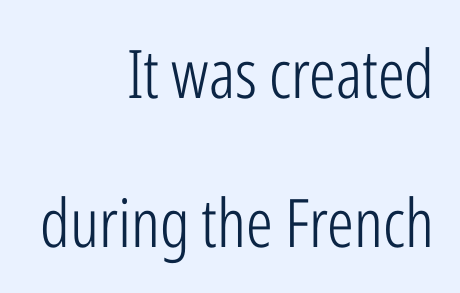
{"serif": "no", "italic": "no", "bold": "no", "weight": "light", "width": "condensed", "stroke_contrast": "low", "x_height": "medium", "monospaced": "no", "underline": "no", "align": "right", "line_spacing": "loose", "line_spacing_ratio": 2.22, "letter_spacing": "normal", "letter_spacing_em": 0.0, "glyph_px": 67}
